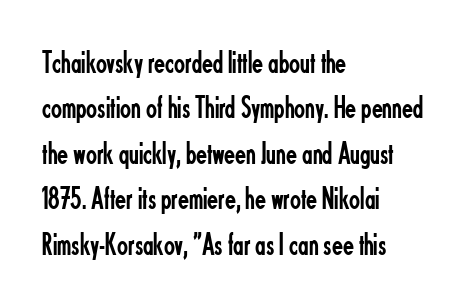
This sample has the flowing, uneven cadence of proportional lettering. A typesetter would mark this as roman, not italic. The type is set solid horizontally, with unmodified tracking. The cut favours lightness, reaching ordinary text weight at its darkest.
